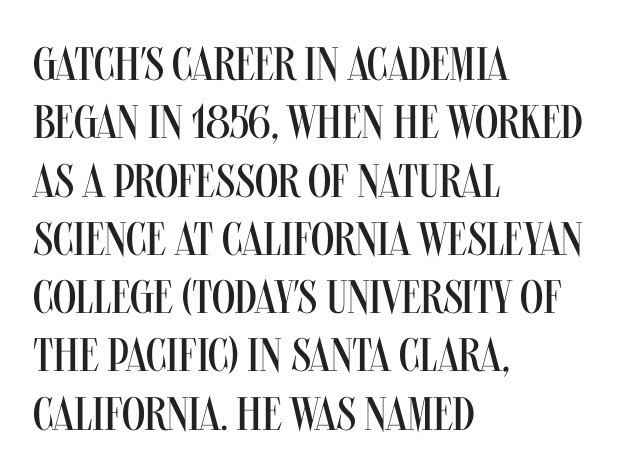
Nothing unusual about the tracking: characters are spaced as the font intends. The font's upright variant was chosen for this text. The lines are quadded left. Is this a fixed-width face? No — the glyphs have proportional, varying widths. The space directly below the letters is spotless.
